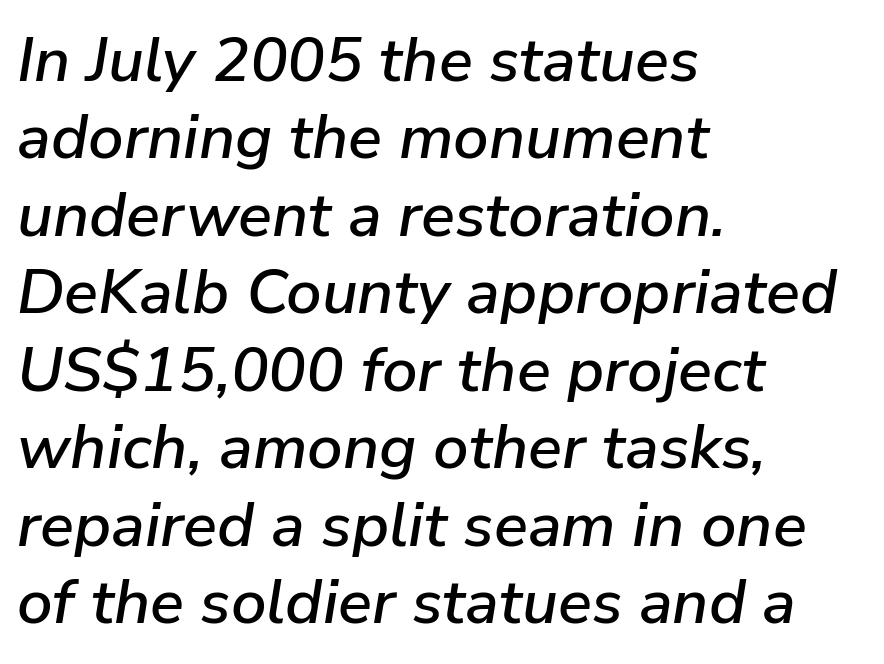
{"italic": "yes", "lean": "right", "slant_degrees": 9, "width": "normal", "stroke_contrast": "low", "x_height": "medium", "monospaced": "no", "underline": "no", "align": "left", "line_spacing_ratio": 1.23, "letter_spacing": "normal", "letter_spacing_em": 0.0, "glyph_px": 63}
